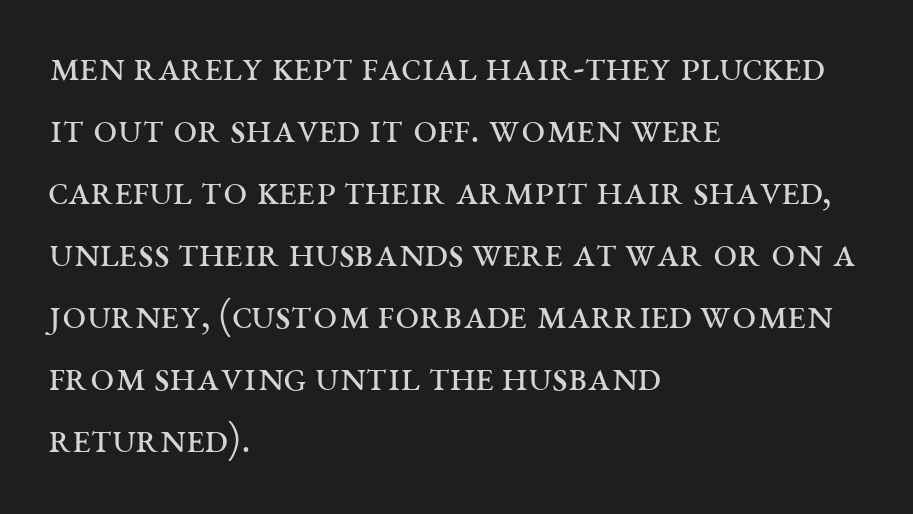
Q: Is the text bold? A: No.
Q: Is the text italic (slanted)? A: No, it is upright.
Q: Is the typeface a serif or a sans-serif typeface? A: Serif.
Q: Is the text underlined? A: No.
Q: How is the paragraph aligned? A: Left-aligned.
Q: Is the spacing between letters normal or unusually wide? A: Normal.
Q: Is the spacing between lines tight, normal or loose? A: Normal.
Q: Width (condensed, normal, or wide)? A: Wide.
Q: Stroke contrast? A: Medium.
Q: x-height? A: Large.
Q: Monospaced? A: No.
